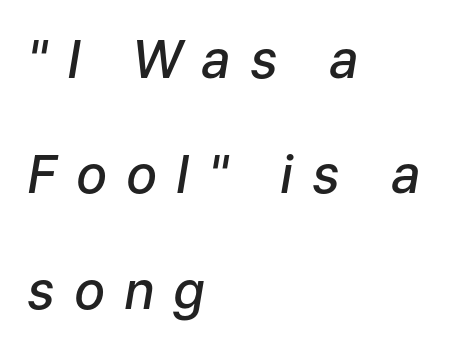
{"italic": "yes", "lean": "right", "slant_degrees": 9, "bold": "semi", "weight": "semibold", "width": "normal", "stroke_contrast": "low", "x_height": "medium", "monospaced": "no", "underline": "no", "align": "left", "line_spacing": "loose", "line_spacing_ratio": 2.22, "letter_spacing": "wide", "letter_spacing_em": 0.36, "glyph_px": 52}
